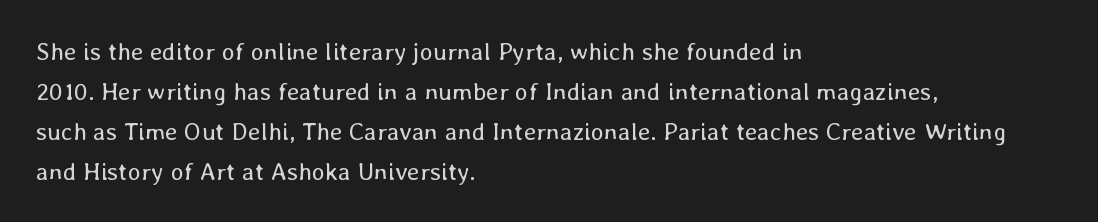
The image shows 25 px text type, upright; set left-aligned, normal line spacing (1.6x), normal letter spacing, not underlined.
